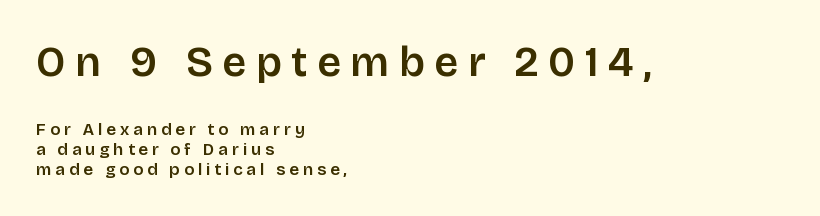
The image shows 42 px semibold sans-serif type, upright; set left-aligned, line spacing 1.17x, unusually wide letter spacing (+0.23 em), not underlined; the first (top) block is 2.47x larger; low stroke contrast and a large x-height.
